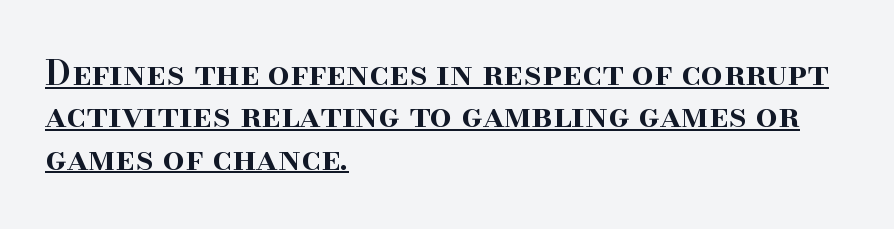
These lines stack with their left ends in a neat column. In terms of letterform style, serifs are clearly present. Does the lettering tilt? It doesn't — this is upright. These lines keep a tight, regular rhythm from letter to letter. A continuous stroke trails under the words, as in a hyperlink. Every letter is mildly thick-stroked: semibold rather than bold.
